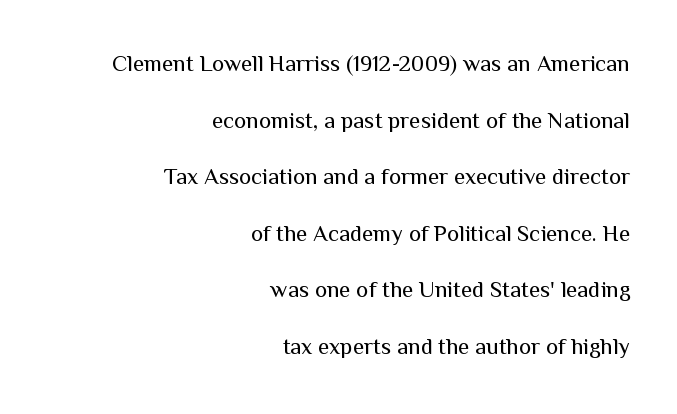
Q: Is the text bold? A: No.
Q: Is the text italic (slanted)? A: No, it is upright.
Q: Is the text underlined? A: No.
Q: How is the paragraph aligned? A: Right-aligned.
Q: Is the spacing between letters normal or unusually wide? A: Normal.
Q: Is the spacing between lines tight, normal or loose? A: Loose.
